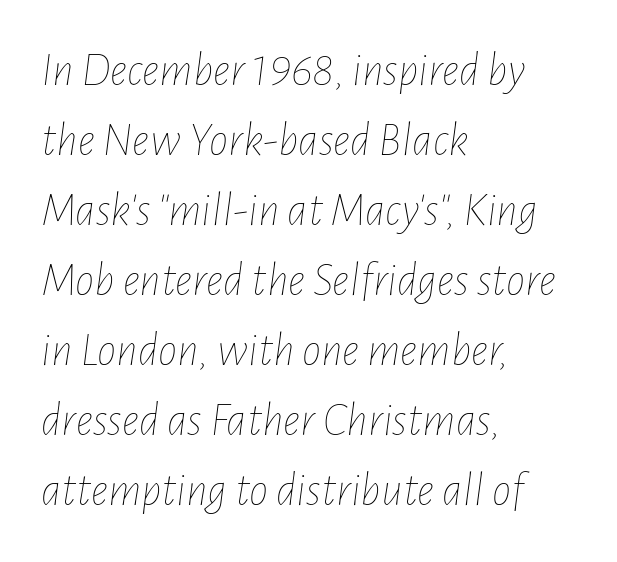
{"italic": "yes", "lean": "right", "slant_degrees": 7, "bold": "no", "weight": "thin", "width": "condensed", "stroke_contrast": "low", "x_height": "medium", "monospaced": "no", "underline": "no", "align": "left", "line_spacing": "normal", "line_spacing_ratio": 1.46, "letter_spacing": "normal", "letter_spacing_em": 0.0, "glyph_px": 48}
